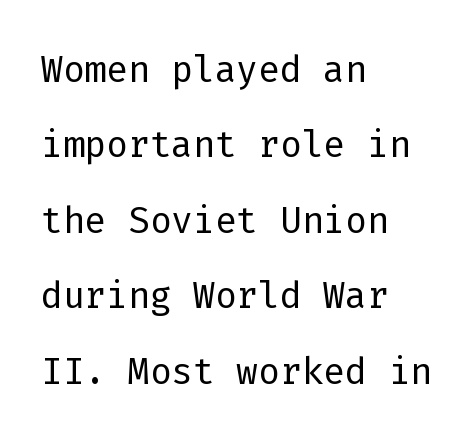
The image shows 51 px light sans-serif type, upright, monospaced; set left-aligned, normal line spacing (1.48x), normal letter spacing, not underlined; low stroke contrast and a medium x-height.
